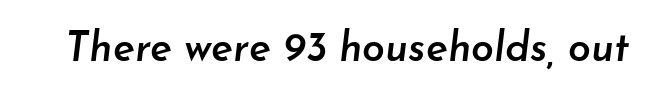
{"italic": "yes", "lean": "right", "slant_degrees": 7, "bold": "semi", "weight": "semibold", "width": "normal", "stroke_contrast": "low", "x_height": "small", "monospaced": "no", "underline": "no", "letter_spacing": "normal", "letter_spacing_em": 0.0, "glyph_px": 41}
